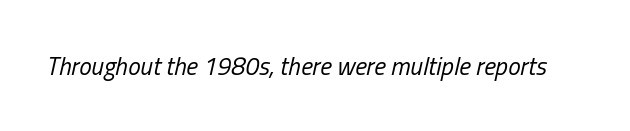
The image shows 25 px text type, italic (leaning right); set normal letter spacing, not underlined.
